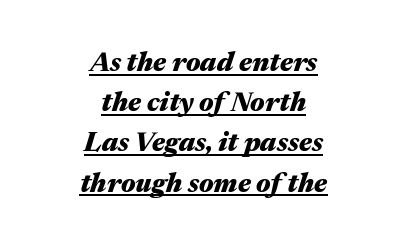
Q: Is the text bold? A: Yes.
Q: Is the text italic (slanted)? A: Yes, it leans right by about 17 degrees.
Q: Is the text underlined? A: Yes.
Q: How is the paragraph aligned? A: Centered.
Q: Is the spacing between letters normal or unusually wide? A: Normal.
Q: Is the spacing between lines tight, normal or loose? A: Normal.
